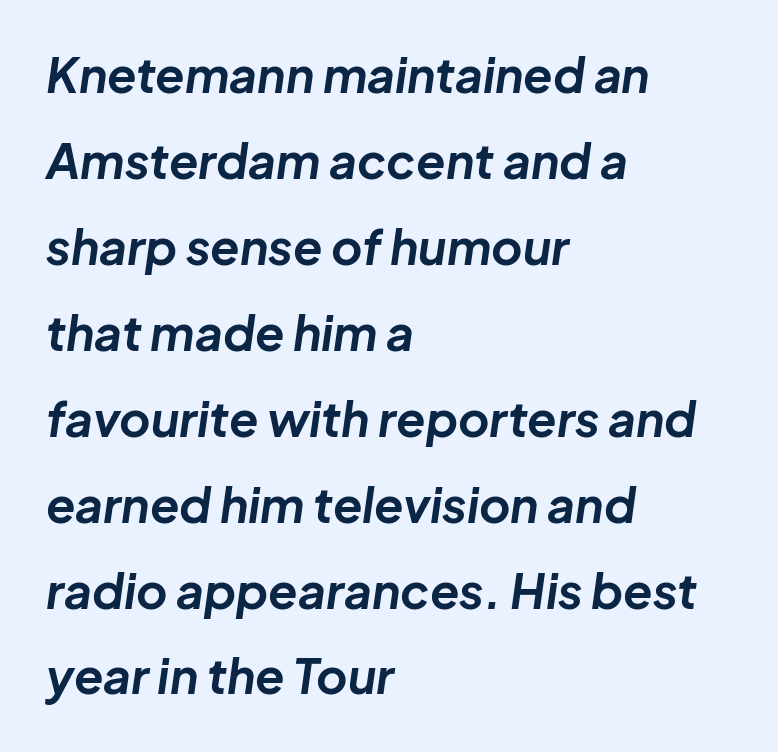
Q: Is the text bold? A: Yes.
Q: Is the text italic (slanted)? A: Yes, it leans right by about 8 degrees.
Q: Is the text underlined? A: No.
Q: How is the paragraph aligned? A: Left-aligned.
Q: Is the spacing between letters normal or unusually wide? A: Normal.
Q: Width (condensed, normal, or wide)? A: Normal.
Q: Stroke contrast? A: Low.
Q: x-height? A: Medium.
Q: Monospaced? A: No.
